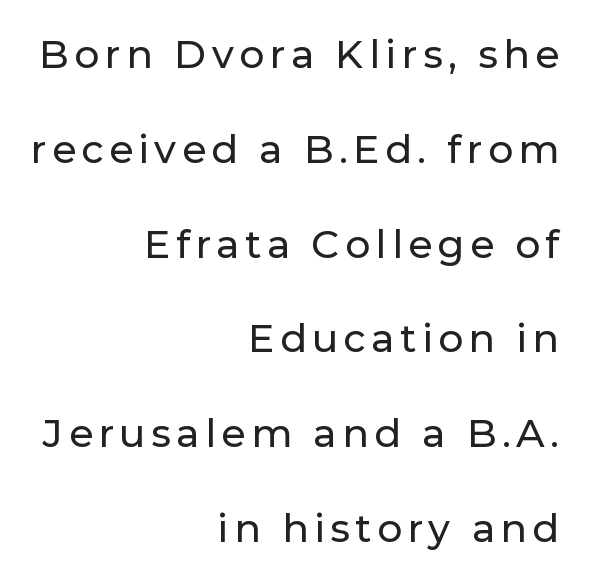
The image shows 39 px sans-serif type, upright; set right-aligned, loose line spacing (2.43x), not underlined; low stroke contrast and a medium x-height.
